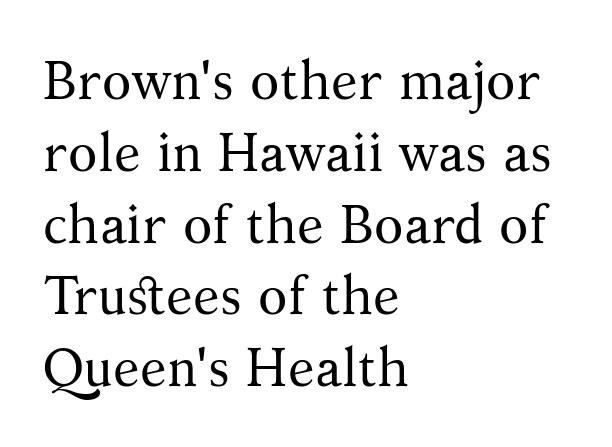
{"serif": "yes", "italic": "no", "bold": "no", "weight": "regular", "width": "normal", "stroke_contrast": "medium", "x_height": "medium", "monospaced": "no", "underline": "no", "align": "left", "line_spacing": "normal", "line_spacing_ratio": 1.33, "letter_spacing": "normal", "letter_spacing_em": 0.0, "glyph_px": 54}
